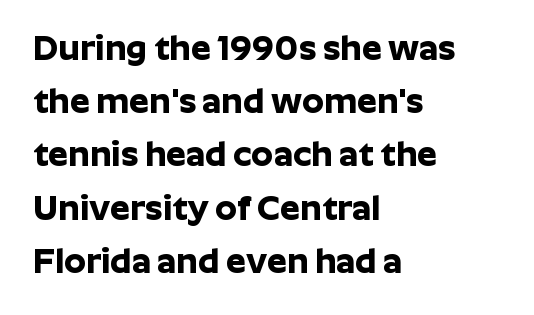
{"serif": "no", "italic": "no", "bold": "yes", "weight": "bold", "width": "normal", "stroke_contrast": "low", "x_height": "medium", "monospaced": "no", "underline": "no", "align": "left", "line_spacing": "normal", "line_spacing_ratio": 1.52, "letter_spacing": "normal", "letter_spacing_em": 0.0, "glyph_px": 35}
